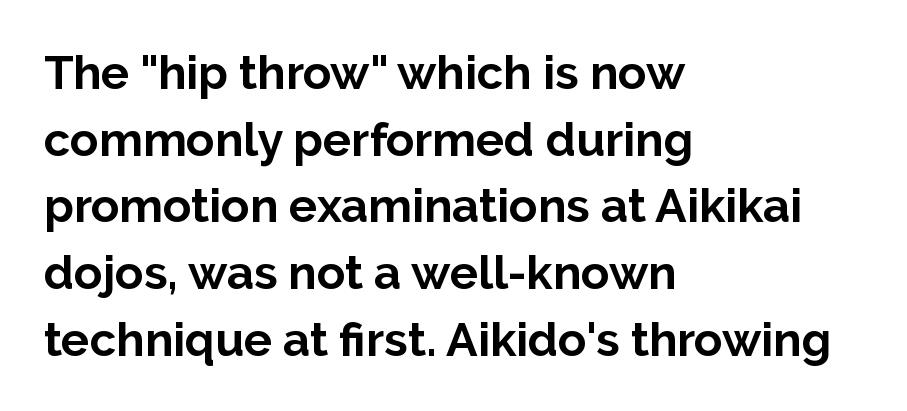
Default kerning and tracking; the words read as compact shapes. Reading down the column, the eye jumps a familiar distance to each next line. Posture: vertical. The rendering anchors every line to the left-hand side. Its strokes are broad and dark, the hallmark of bold type.
